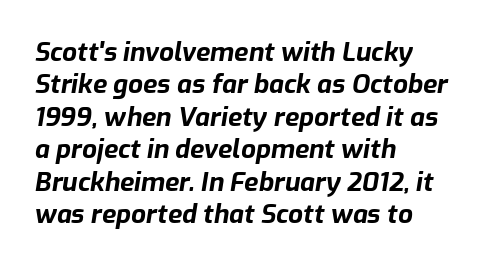
Q: Is the text bold? A: Yes.
Q: Is the text italic (slanted)? A: Yes, it leans right by about 9 degrees.
Q: Is the text underlined? A: No.
Q: How is the paragraph aligned? A: Left-aligned.
Q: Is the spacing between letters normal or unusually wide? A: Normal.
Q: Is the spacing between lines tight, normal or loose? A: Normal.
